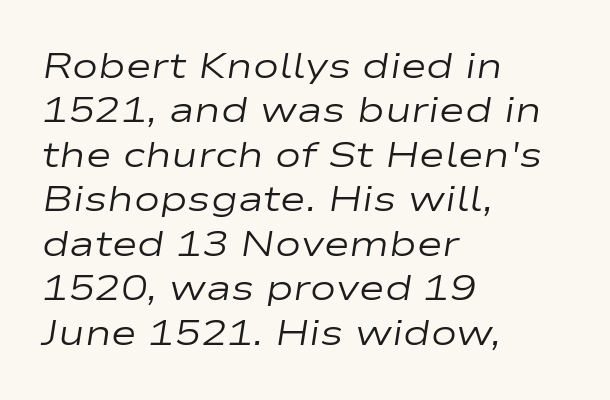
Q: Is the text bold? A: No.
Q: Is the text italic (slanted)? A: Yes, it leans right by about 9 degrees.
Q: Is the text underlined? A: No.
Q: How is the paragraph aligned? A: Left-aligned.
Q: Is the spacing between letters normal or unusually wide? A: Normal.
Q: Is the spacing between lines tight, normal or loose? A: Normal.
Q: Width (condensed, normal, or wide)? A: Wide.
Q: Stroke contrast? A: Low.
Q: x-height? A: Medium.
Q: Monospaced? A: No.
